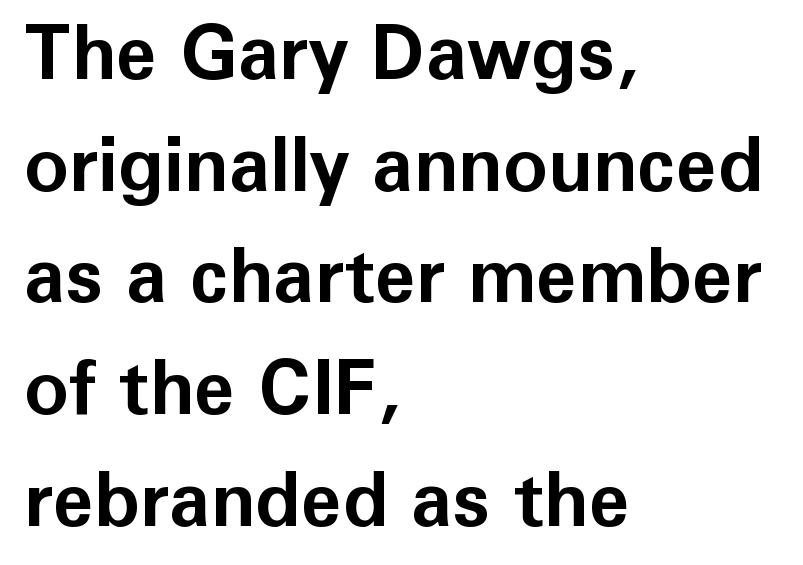
{"serif": "no", "italic": "no", "bold": "yes", "weight": "bold", "width": "normal", "stroke_contrast": "low", "x_height": "medium", "monospaced": "no", "underline": "no", "align": "left", "line_spacing": "normal", "line_spacing_ratio": 1.49, "letter_spacing": "normal", "letter_spacing_em": 0.0, "glyph_px": 75}
